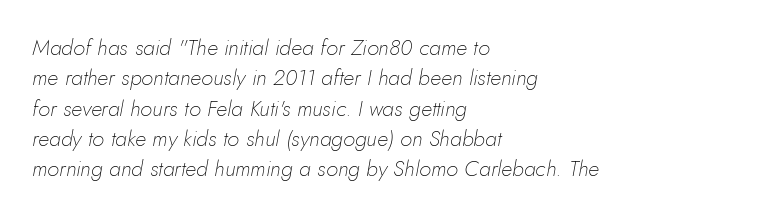
{"italic": "yes", "lean": "right", "slant_degrees": 10, "bold": "no", "underline": "no", "align": "left", "line_spacing": "normal", "line_spacing_ratio": 1.38, "letter_spacing": "normal", "letter_spacing_em": 0.0, "glyph_px": 22}
